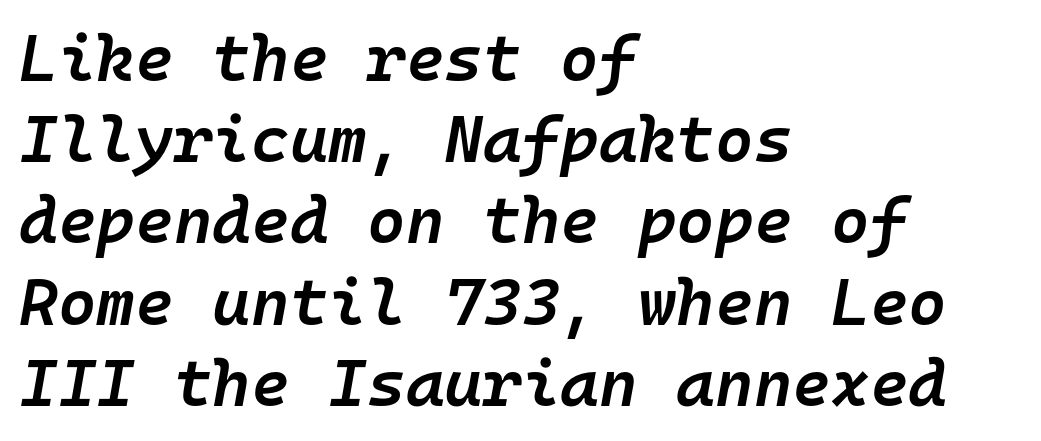
{"italic": "yes", "lean": "right", "slant_degrees": 10, "bold": "semi", "weight": "semibold", "width": "normal", "stroke_contrast": "low", "x_height": "medium", "monospaced": "yes", "underline": "no", "align": "left", "line_spacing_ratio": 1.23, "letter_spacing": "normal", "letter_spacing_em": 0.0, "glyph_px": 66}
